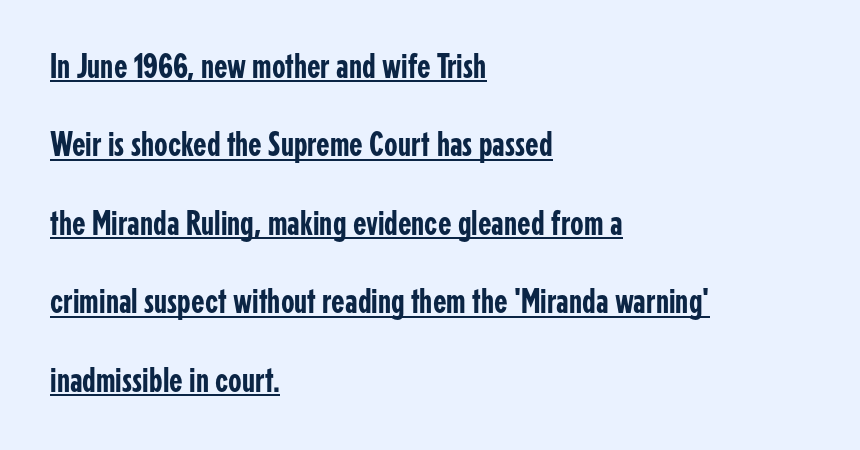
Q: Is the text italic (slanted)? A: No, it is upright.
Q: Is the typeface a serif or a sans-serif typeface? A: Sans-serif.
Q: Is the text underlined? A: Yes.
Q: How is the paragraph aligned? A: Left-aligned.
Q: Is the spacing between letters normal or unusually wide? A: Normal.
Q: Is the spacing between lines tight, normal or loose? A: Loose.
Q: Width (condensed, normal, or wide)? A: Condensed.
Q: Stroke contrast? A: Low.
Q: x-height? A: Medium.
Q: Monospaced? A: No.
